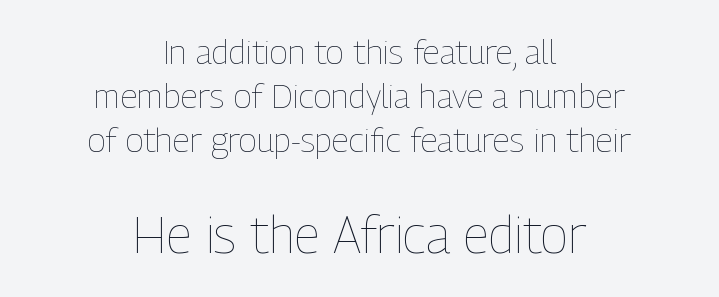
{"italic": "no", "bold": "no", "weight": "thin", "width": "condensed", "stroke_contrast": "low", "x_height": "medium", "monospaced": "no", "underline": "no", "align": "center", "line_spacing": "normal", "line_spacing_ratio": 1.29, "letter_spacing": "normal", "letter_spacing_em": 0.0, "larger_block": "second", "size_ratio": 1.5, "glyph_px": 51}
